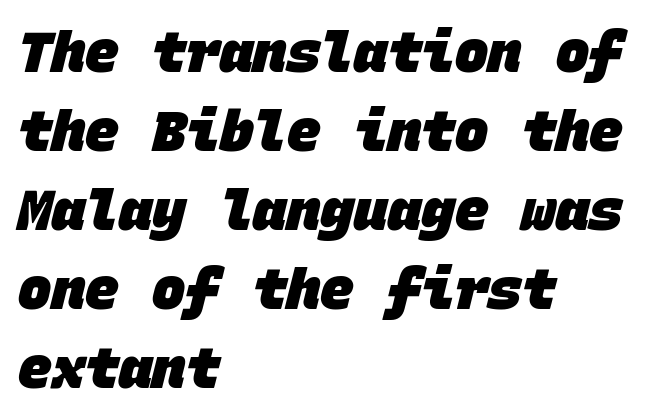
The image shows 56 px heavy sans-serif type, monospaced; set left-aligned, normal line spacing (1.41x), normal letter spacing, not underlined; low stroke contrast and a large x-height.
